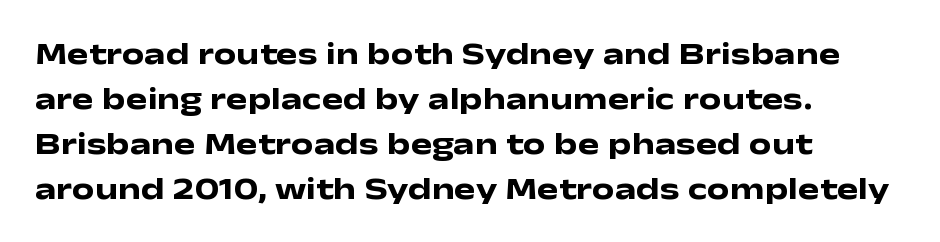
The font family rendered here belongs to the sans-serif group. Italic? Not at all — the glyphs are vertical. Varying glyph widths throughout — classic text-font behaviour. You'd pick this weight for a headline — it's a proper bold. Which margin do the lines hug? The left one — the right edge is uneven.
